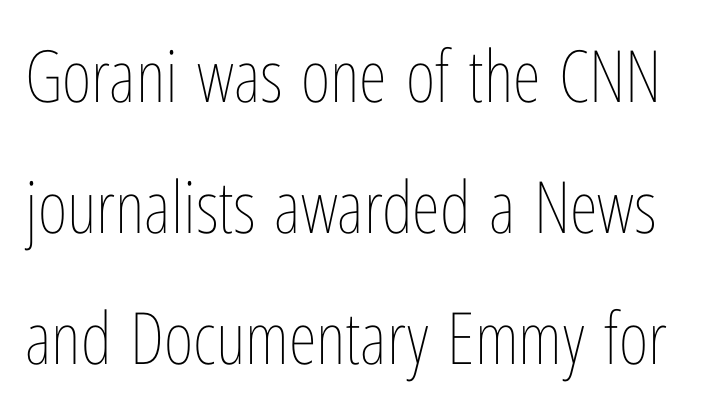
The image shows 72 px thin, condensed type, upright; set line spacing 1.82x, normal letter spacing, not underlined; low stroke contrast and a medium x-height.
